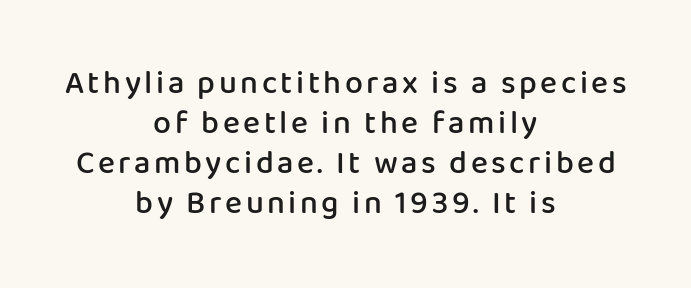
Q: Is the text bold? A: Semi-bold.
Q: Is the text italic (slanted)? A: No, it is upright.
Q: Is the typeface a serif or a sans-serif typeface? A: Sans-serif.
Q: Is the text underlined? A: No.
Q: How is the paragraph aligned? A: Centered.
Q: Is the spacing between lines tight, normal or loose? A: Normal.
Q: Width (condensed, normal, or wide)? A: Normal.
Q: Stroke contrast? A: Low.
Q: x-height? A: Medium.
Q: Monospaced? A: No.
